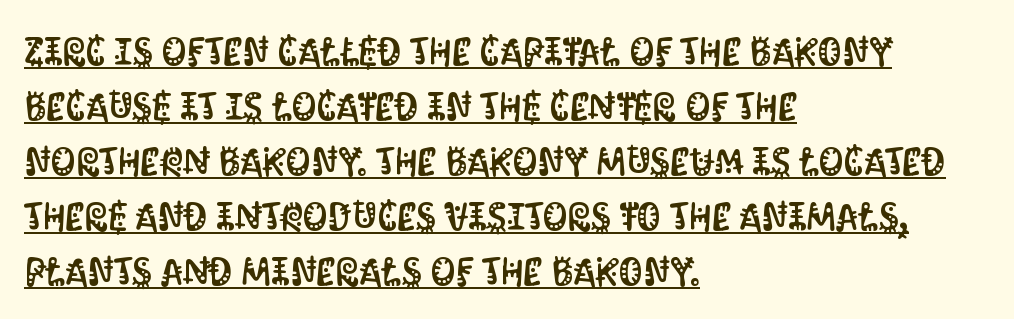
The image shows 39 px condensed sans-serif type, upright; set left-aligned, normal line spacing (1.41x), normal letter spacing, underlined; medium stroke contrast and a large x-height.
